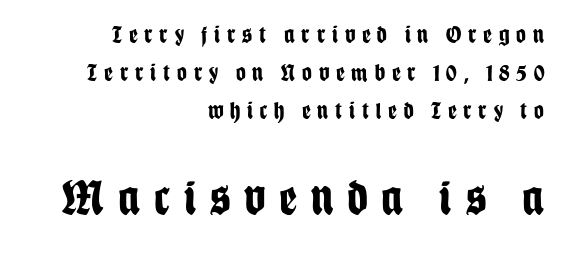
The image shows 49 px bold, condensed sans-serif type, upright; set right-aligned, normal line spacing (1.58x), unusually wide letter spacing (+0.29 em), not underlined; the second (bottom) block is 2.04x larger; low stroke contrast and a large x-height.
